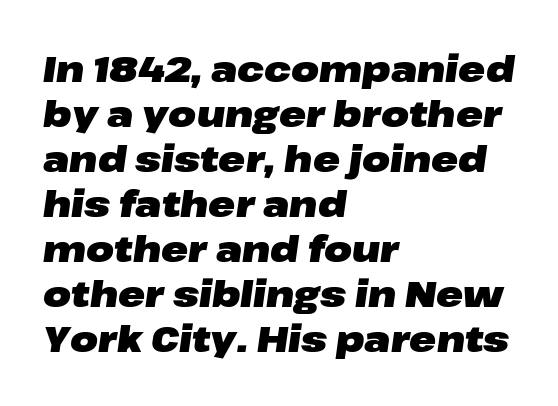
These lines are rendered in a variable-pitch font. You can tell it's italic because the verticals aren't actually vertical. Heft: maximum for text — a bold. The lines sit at an ordinary, default distance from one another. The words here are not underlined.
